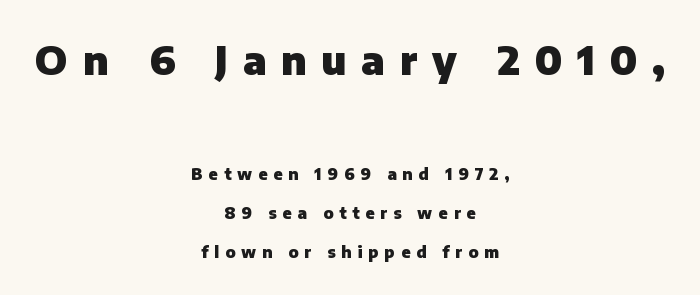
Q: Is the text bold? A: Yes.
Q: Is the text italic (slanted)? A: No, it is upright.
Q: Is the typeface a serif or a sans-serif typeface? A: Sans-serif.
Q: Is the text underlined? A: No.
Q: How is the paragraph aligned? A: Centered.
Q: Is the spacing between letters normal or unusually wide? A: Unusually wide.
Q: Is the spacing between lines tight, normal or loose? A: Loose.
Q: Which block of text is set in a larger size, the first (top) or the second (bottom)? A: The first (top) one.
Q: Width (condensed, normal, or wide)? A: Normal.
Q: Stroke contrast? A: Low.
Q: x-height? A: Medium.
Q: Monospaced? A: No.
